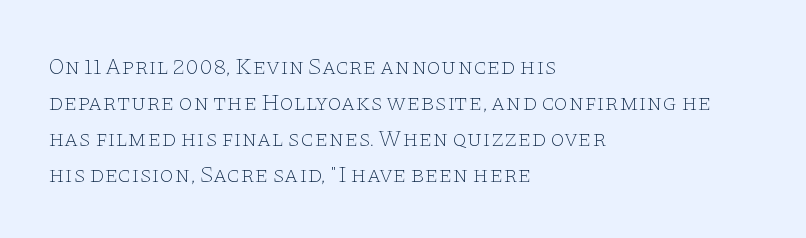
The image shows 23 px text type, upright; set left-aligned, normal line spacing (1.56x), normal letter spacing, not underlined.
